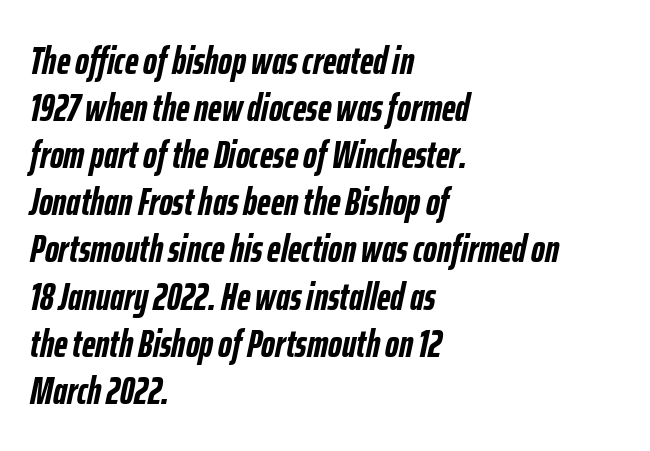
The compositor pushed each line to the left boundary. Here the designer chose a conventional face with non-uniform glyph widths. The line texture is even and compact thanks to regular tracking. In terms of weight, the rendering is a true, heavy bold. Slanted lettering throughout.
